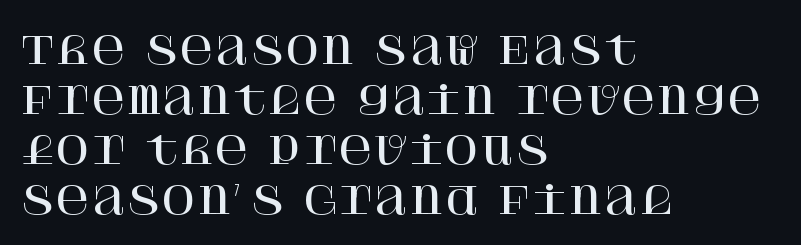
Letters rest on an invisible, unmarked baseline. Regular leading. Which margin do the lines hug? The left one — the right edge is uneven. The gaps between neighbouring characters are ordinary and unremarkable. Unlike italic type, these characters show no tilt at all. The text was rendered using a seriffed face with decorative stroke endings.
